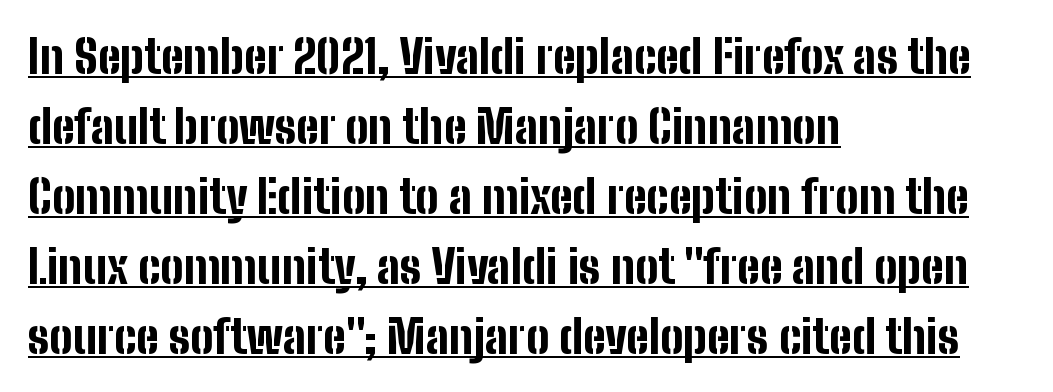
{"serif": "no", "italic": "no", "bold": "yes", "weight": "bold", "width": "condensed", "stroke_contrast": "low", "x_height": "medium", "monospaced": "no", "underline": "yes", "align": "left", "line_spacing": "normal", "line_spacing_ratio": 1.52, "letter_spacing": "normal", "letter_spacing_em": 0.0, "glyph_px": 46}
